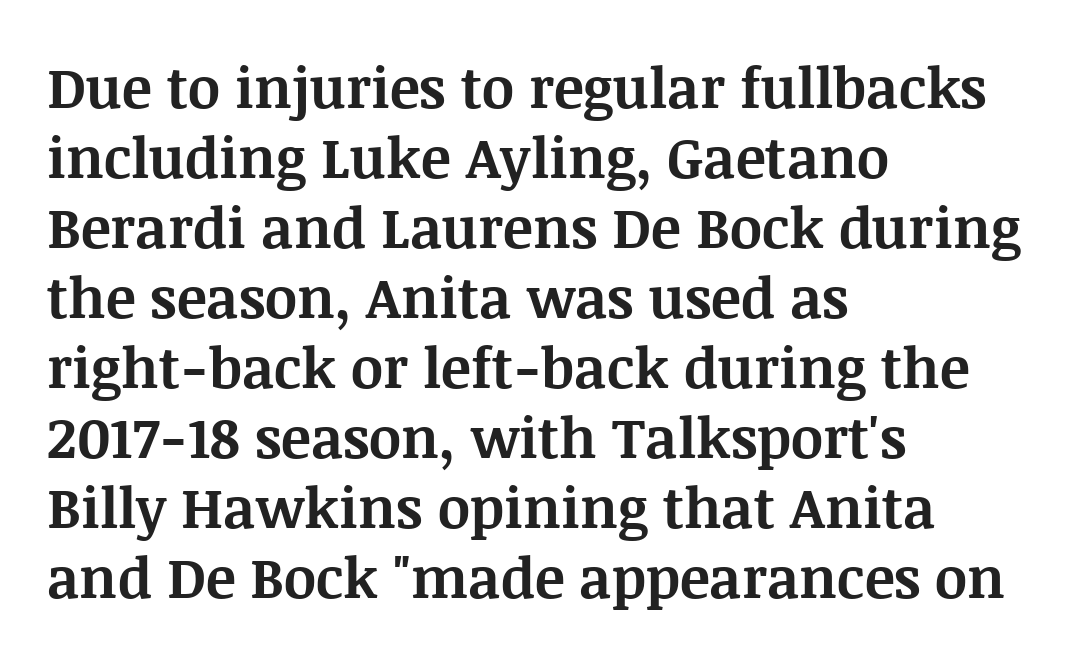
Q: Is the text bold? A: Yes.
Q: Is the text italic (slanted)? A: No, it is upright.
Q: Is the typeface a serif or a sans-serif typeface? A: Serif.
Q: Is the text underlined? A: No.
Q: How is the paragraph aligned? A: Left-aligned.
Q: Is the spacing between letters normal or unusually wide? A: Normal.
Q: Is the spacing between lines tight, normal or loose? A: Normal.
Q: Width (condensed, normal, or wide)? A: Normal.
Q: Stroke contrast? A: Medium.
Q: x-height? A: Large.
Q: Monospaced? A: No.
